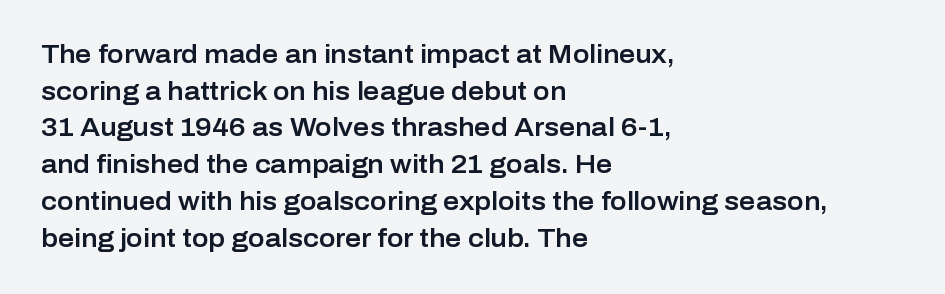
The letters stand straight up with perfectly vertical stems. The tracking reads as untouched default to a designer's eye. Vertical spacing — default. All the whitespace from short lines collects on the right. Bare-footed words on every line.
